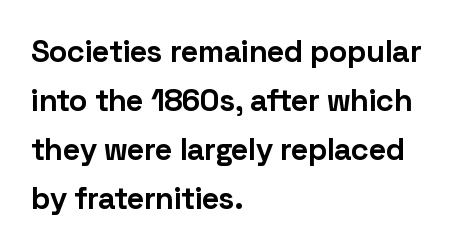
{"serif": "no", "italic": "no", "bold": "yes", "weight": "bold", "width": "normal", "stroke_contrast": "low", "x_height": "medium", "monospaced": "no", "underline": "no", "align": "left", "line_spacing": "normal", "line_spacing_ratio": 1.58, "letter_spacing": "normal", "letter_spacing_em": 0.0, "glyph_px": 31}
